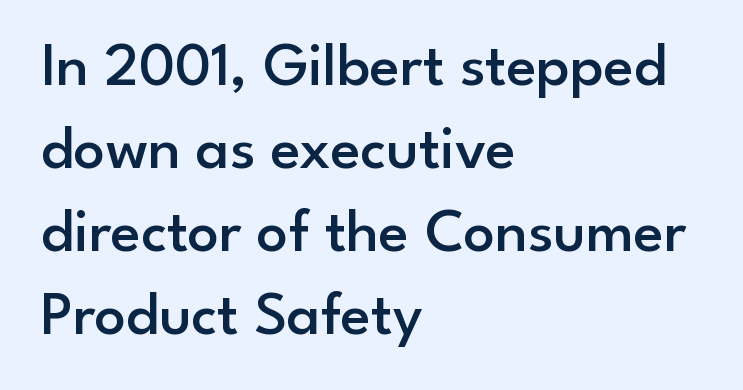
One glance says typical: line gaps are just what's usual. This is the regular roman posture of the typeface. Students, this is semibold: more ink than regular, less than bold. This rendering uses left alignment, leaving the right contour irregular. Does extra space separate the letters? No, they use regular spacing.
